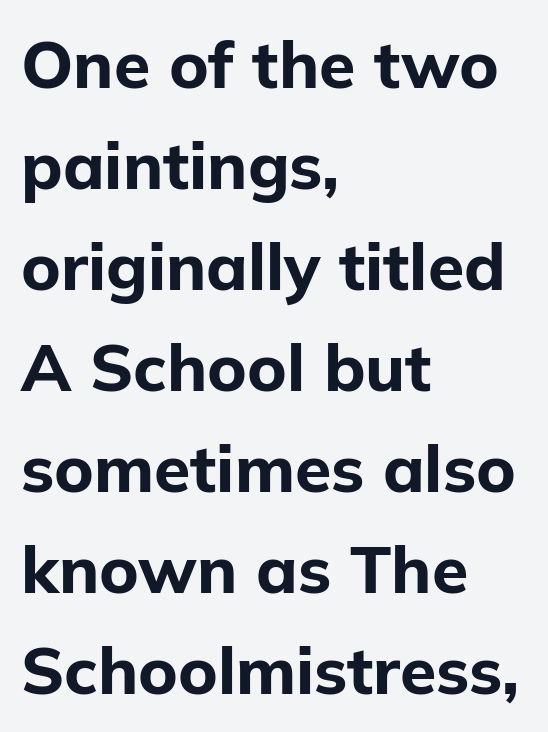
Rendered with straight, roman letterforms. Nope, no serifs anywhere on these letters. No extra tracking has been applied to these lines. Letters rest on an invisible, unmarked baseline. Notice how descenders clear the ascenders below comfortably — that's standard leading. The text block is weighted toward the left margin, trailing off unevenly rightward.
